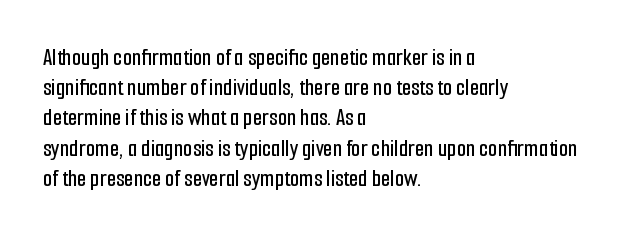
Leading: standard. Ascenders rise straight up at ninety degrees. The text block is weighted toward the left margin, trailing off unevenly rightward. Default kerning and tracking; the words read as compact shapes. Underlining? Definitely not there.
